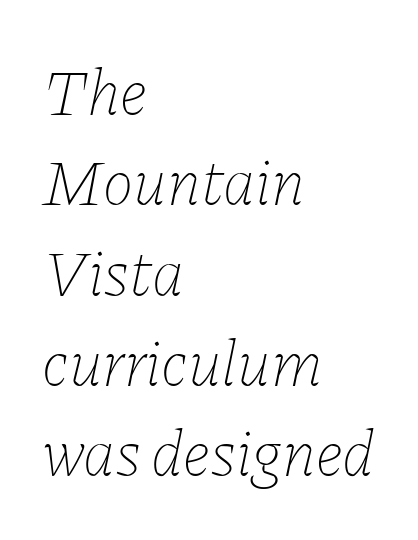
{"italic": "yes", "lean": "right", "slant_degrees": 11, "bold": "no", "weight": "thin", "width": "normal", "stroke_contrast": "low", "x_height": "medium", "monospaced": "no", "underline": "no", "align": "left", "line_spacing": "normal", "line_spacing_ratio": 1.39, "letter_spacing": "normal", "letter_spacing_em": 0.0, "glyph_px": 65}
